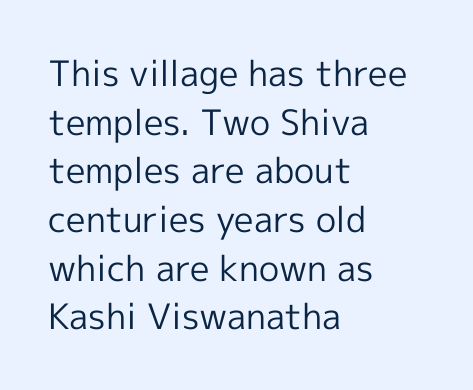
Q: Is the text bold? A: No.
Q: Is the text italic (slanted)? A: No, it is upright.
Q: Is the typeface a serif or a sans-serif typeface? A: Sans-serif.
Q: Is the text underlined? A: No.
Q: How is the paragraph aligned? A: Left-aligned.
Q: Is the spacing between letters normal or unusually wide? A: Normal.
Q: Is the spacing between lines tight, normal or loose? A: Normal.
Q: Width (condensed, normal, or wide)? A: Normal.
Q: x-height? A: Medium.
Q: Monospaced? A: No.
